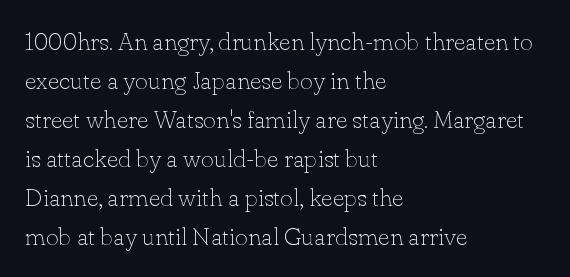
Q: Is the text bold? A: No.
Q: Is the text italic (slanted)? A: No, it is upright.
Q: Is the text underlined? A: No.
Q: How is the paragraph aligned? A: Left-aligned.
Q: Is the spacing between letters normal or unusually wide? A: Normal.
Q: Is the spacing between lines tight, normal or loose? A: Normal.
